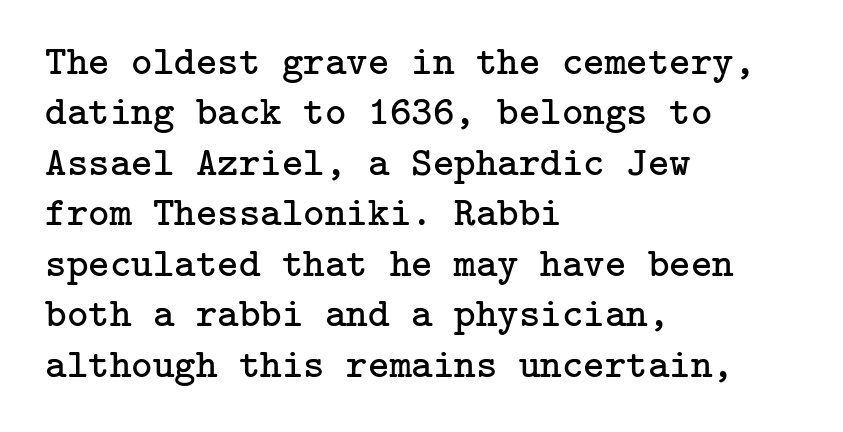
{"serif": "yes", "italic": "no", "bold": "no", "weight": "regular", "width": "normal", "stroke_contrast": "low", "x_height": "medium", "underline": "no", "align": "left", "line_spacing_ratio": 1.23, "letter_spacing": "normal", "letter_spacing_em": 0.0, "glyph_px": 41}
